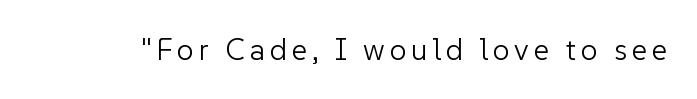
The letters stand straight up with perfectly vertical stems. Descenders hang freely into open space. A quiet, ordinary-to-light weight characterises the typeface. Nothing sits at the stroke ends, so this counts as sans-serif.
